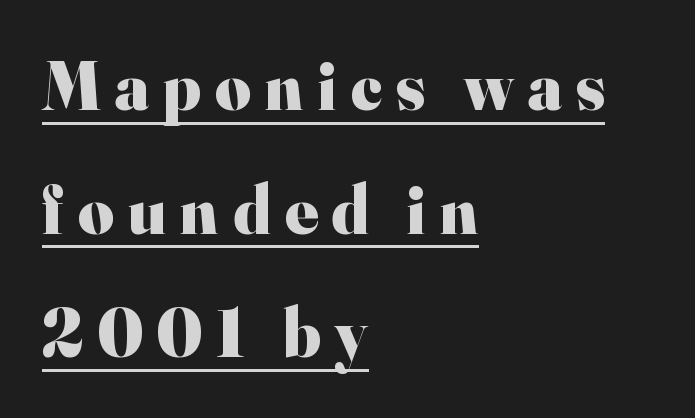
Q: Is the text bold? A: Yes.
Q: Is the text italic (slanted)? A: No, it is upright.
Q: Is the typeface a serif or a sans-serif typeface? A: Serif.
Q: Is the text underlined? A: Yes.
Q: How is the paragraph aligned? A: Left-aligned.
Q: Is the spacing between letters normal or unusually wide? A: Unusually wide.
Q: Width (condensed, normal, or wide)? A: Normal.
Q: Stroke contrast? A: High.
Q: x-height? A: Small.
Q: Monospaced? A: No.
